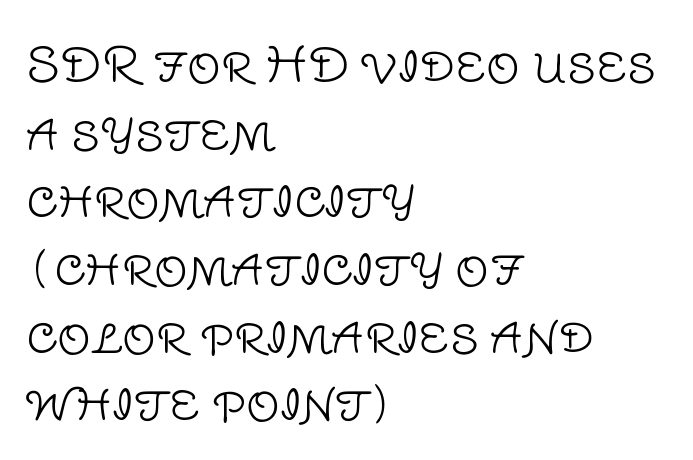
In terms of leading, this rendering sits right in the middle. Here the designer chose a conventional face with non-uniform glyph widths. The space directly below the letters is spotless. Font category for this specimen: sans-serif. Compared with a typical body face, this is equally light or lighter still.
